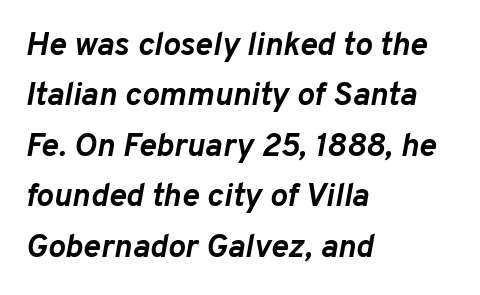
{"italic": "yes", "lean": "right", "slant_degrees": 10, "bold": "yes", "weight": "semibold", "width": "normal", "stroke_contrast": "low", "x_height": "medium", "monospaced": "no", "underline": "no", "align": "left", "line_spacing": "normal", "line_spacing_ratio": 1.53, "letter_spacing": "normal", "letter_spacing_em": 0.0, "glyph_px": 33}
